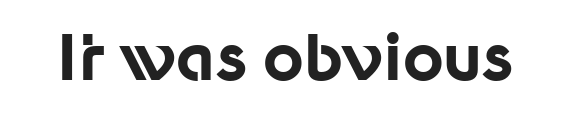
The image shows 63 px bold sans-serif type, upright; set normal letter spacing, not underlined; low stroke contrast and a medium x-height.
